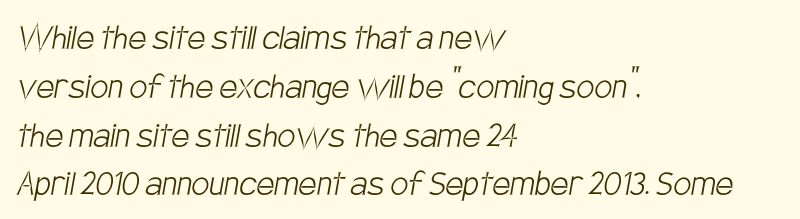
Q: Is the text bold? A: No.
Q: Is the typeface a serif or a sans-serif typeface? A: Sans-serif.
Q: Is the text underlined? A: No.
Q: How is the paragraph aligned? A: Left-aligned.
Q: Is the spacing between letters normal or unusually wide? A: Normal.
Q: Width (condensed, normal, or wide)? A: Condensed.
Q: Stroke contrast? A: Low.
Q: x-height? A: Large.
Q: Monospaced? A: No.
